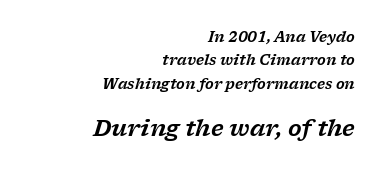
Q: Is the text italic (slanted)? A: Yes, it leans right by about 17 degrees.
Q: Is the text underlined? A: No.
Q: How is the paragraph aligned? A: Right-aligned.
Q: Is the spacing between letters normal or unusually wide? A: Normal.
Q: Is the spacing between lines tight, normal or loose? A: Normal.
Q: Which block of text is set in a larger size, the first (top) or the second (bottom)? A: The second (bottom) one.
